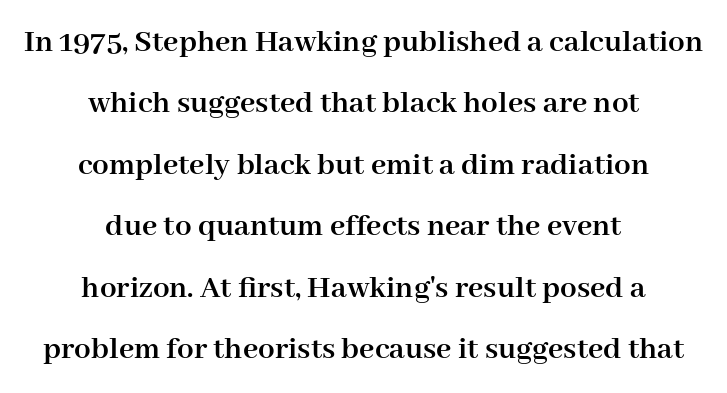
{"serif": "yes", "italic": "no", "bold": "yes", "weight": "semibold", "width": "normal", "stroke_contrast": "high", "x_height": "medium", "monospaced": "no", "underline": "no", "align": "center", "line_spacing_ratio": 1.86, "letter_spacing": "normal", "letter_spacing_em": 0.0, "glyph_px": 33}
